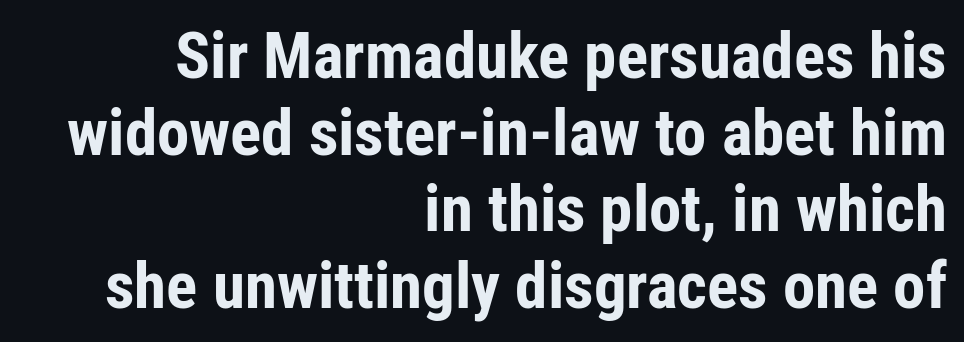
The image shows 65 px bold, condensed sans-serif type, upright; set right-aligned, line spacing 1.18x, normal letter spacing, not underlined; low stroke contrast and a medium x-height.
